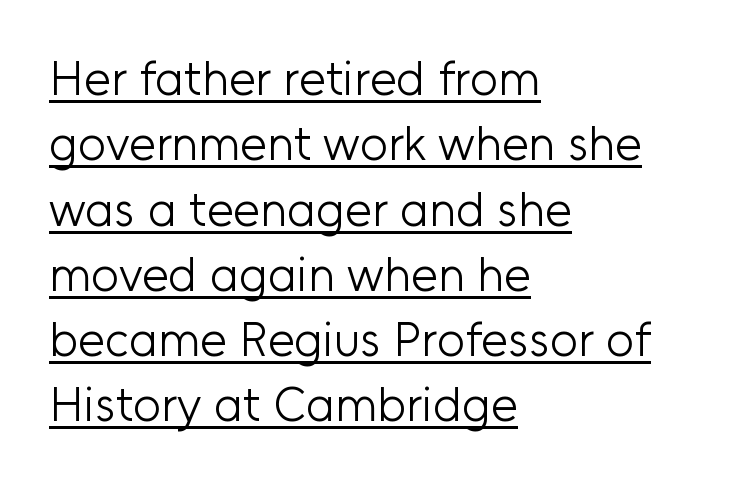
Stroke terminals: plain, sans-serif. Honestly, the letter spacing is just normal — you wouldn't notice it. Has an underline been added? It has. Upright lettering throughout.
